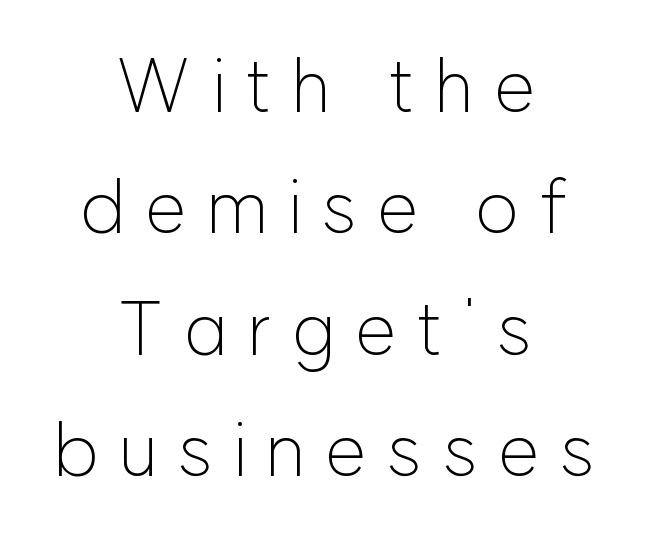
{"serif": "no", "italic": "no", "bold": "no", "weight": "light", "width": "normal", "stroke_contrast": "low", "x_height": "medium", "monospaced": "no", "underline": "no", "align": "center", "line_spacing": "normal", "line_spacing_ratio": 1.64, "letter_spacing": "wide", "letter_spacing_em": 0.27, "glyph_px": 74}
